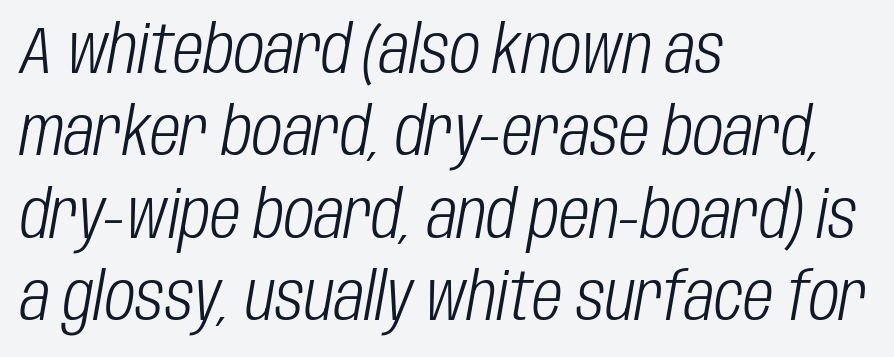
Compared with a centered layout, this one pins lines to the left instead. The characters are drawn with everyday or finer stroke widths. Only glyphs here, with clear space below each row. Italic? Definitely — the glyphs are oblique. Looks like regular typesetting: each glyph gets only the width it needs. Normally led — the rows are evenly, conventionally spaced.
